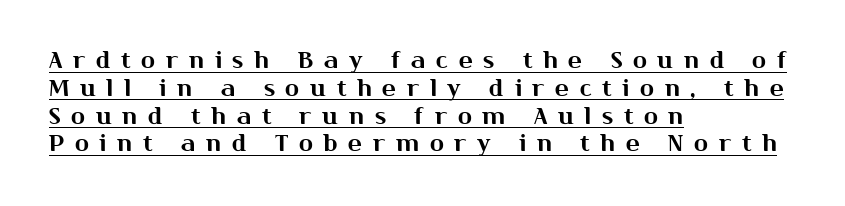
Q: Is the text italic (slanted)? A: No, it is upright.
Q: Is the text underlined? A: Yes.
Q: How is the paragraph aligned? A: Left-aligned.
Q: Is the spacing between letters normal or unusually wide? A: Unusually wide.
